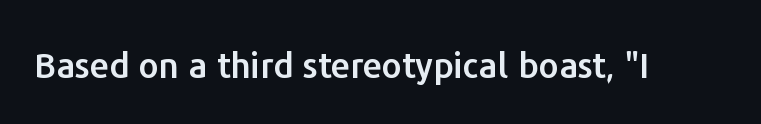
The words here are not underlined. Posture: upright roman. Each letter's strokes conclude bluntly, with no projecting serifs. Spacing between characters is what you'd get straight out of the box.
